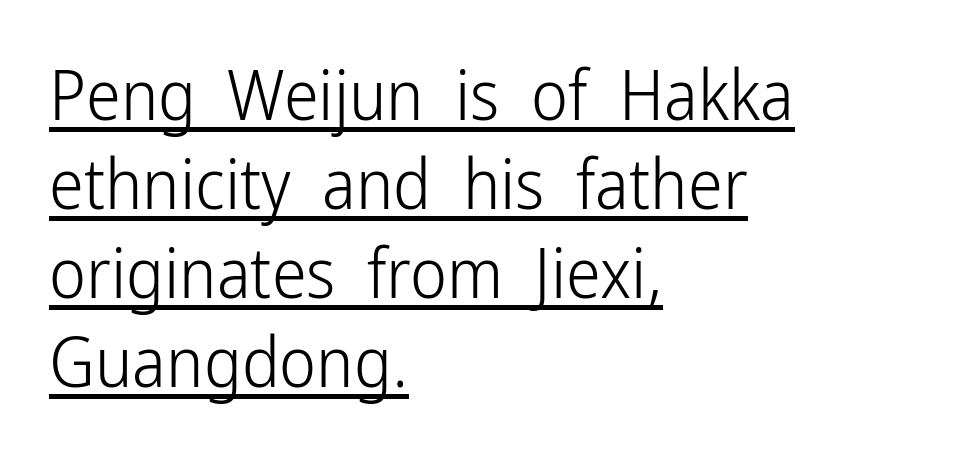
Q: Is the text bold? A: No.
Q: Is the text italic (slanted)? A: No, it is upright.
Q: Is the typeface a serif or a sans-serif typeface? A: Sans-serif.
Q: Is the text underlined? A: Yes.
Q: How is the paragraph aligned? A: Left-aligned.
Q: Is the spacing between letters normal or unusually wide? A: Normal.
Q: Is the spacing between lines tight, normal or loose? A: Normal.
Q: Width (condensed, normal, or wide)? A: Condensed.
Q: Stroke contrast? A: Low.
Q: x-height? A: Medium.
Q: Monospaced? A: No.
